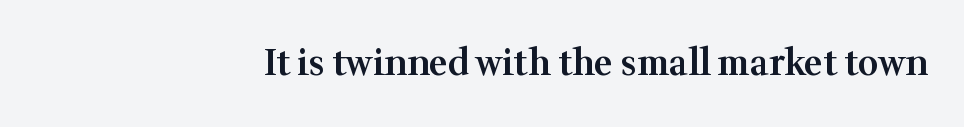
Q: Is the text bold? A: Semi-bold.
Q: Is the text italic (slanted)? A: No, it is upright.
Q: Is the typeface a serif or a sans-serif typeface? A: Serif.
Q: Is the text underlined? A: No.
Q: How is the paragraph aligned? A: Right-aligned.
Q: Is the spacing between letters normal or unusually wide? A: Normal.
Q: Width (condensed, normal, or wide)? A: Normal.
Q: Stroke contrast? A: Medium.
Q: x-height? A: Medium.
Q: Monospaced? A: No.
